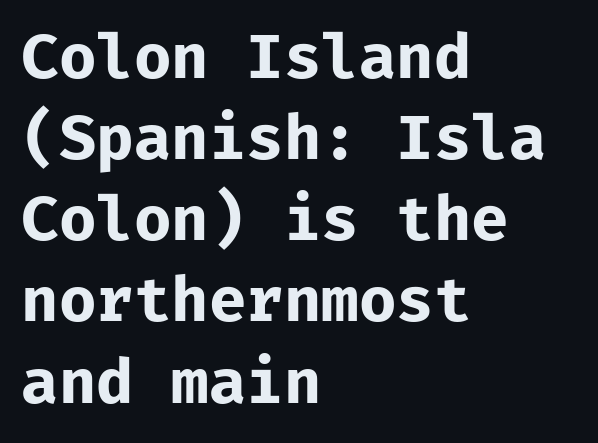
Q: Is the text bold? A: Yes.
Q: Is the text italic (slanted)? A: No, it is upright.
Q: Is the typeface a serif or a sans-serif typeface? A: Sans-serif.
Q: Is the text underlined? A: No.
Q: How is the paragraph aligned? A: Left-aligned.
Q: Is the spacing between letters normal or unusually wide? A: Normal.
Q: Is the spacing between lines tight, normal or loose? A: Normal.
Q: Width (condensed, normal, or wide)? A: Normal.
Q: Stroke contrast? A: Low.
Q: x-height? A: Medium.
